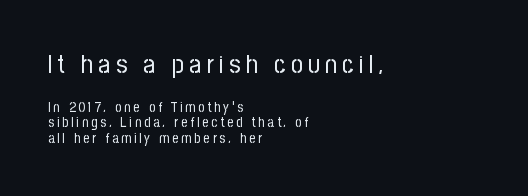
{"italic": "no", "bold": "no", "underline": "no", "align": "left", "line_spacing": "tight", "line_spacing_ratio": 1.11, "letter_spacing": "wide", "letter_spacing_em": 0.2, "larger_block": "first", "size_ratio": 1.86, "glyph_px": 26}
